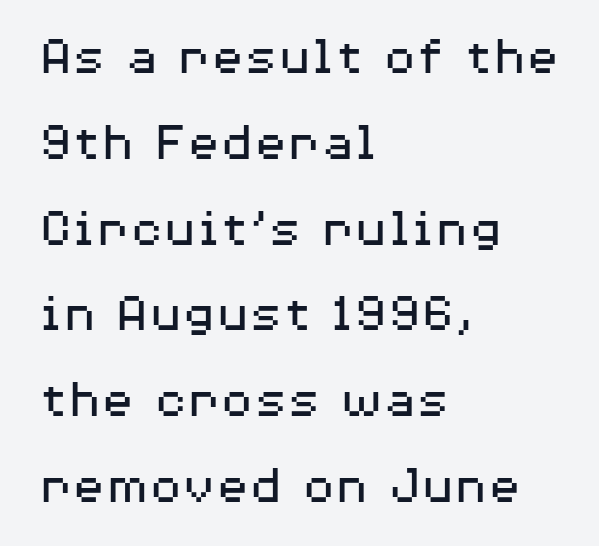
The image shows 55 px regular-weight, wide sans-serif type, upright; set left-aligned, normal line spacing (1.56x), normal letter spacing, not underlined; medium stroke contrast and a medium x-height.
